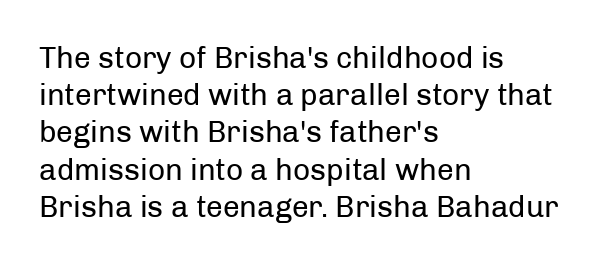
{"serif": "no", "italic": "no", "bold": "no", "weight": "regular", "width": "normal", "stroke_contrast": "low", "x_height": "medium", "monospaced": "no", "underline": "no", "align": "left", "line_spacing_ratio": 1.24, "letter_spacing": "normal", "letter_spacing_em": 0.0, "glyph_px": 30}
